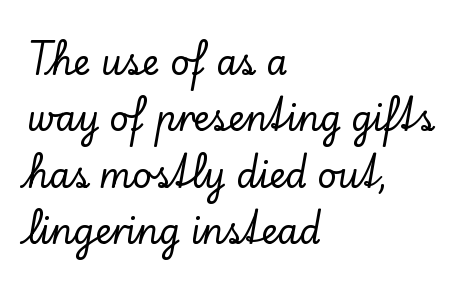
Q: Is the text italic (slanted)? A: Yes.
Q: Is the typeface a serif or a sans-serif typeface? A: Serif.
Q: Is the text underlined? A: No.
Q: How is the paragraph aligned? A: Left-aligned.
Q: Is the spacing between letters normal or unusually wide? A: Normal.
Q: Is the spacing between lines tight, normal or loose? A: Normal.
Q: Width (condensed, normal, or wide)? A: Normal.
Q: Stroke contrast? A: Low.
Q: x-height? A: Small.
Q: Monospaced? A: No.
